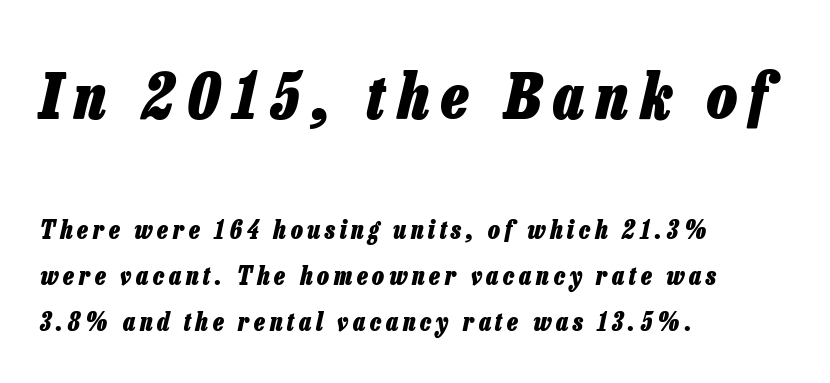
Q: Is the text bold? A: Yes.
Q: Is the text italic (slanted)? A: Yes, it leans right by about 13 degrees.
Q: Is the text underlined? A: No.
Q: How is the paragraph aligned? A: Left-aligned.
Q: Which block of text is set in a larger size, the first (top) or the second (bottom)? A: The first (top) one.
Q: Width (condensed, normal, or wide)? A: Condensed.
Q: Stroke contrast? A: Low.
Q: x-height? A: Medium.
Q: Monospaced? A: No.
